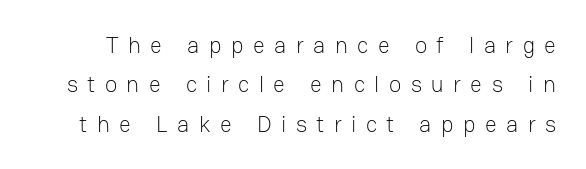
The baseline area is clear. Students, note that the glyphs here are deliberately spaced far apart. The letters look calm and open, with moderate or lighter stems. Nope, not italic — everything's standing straight.
